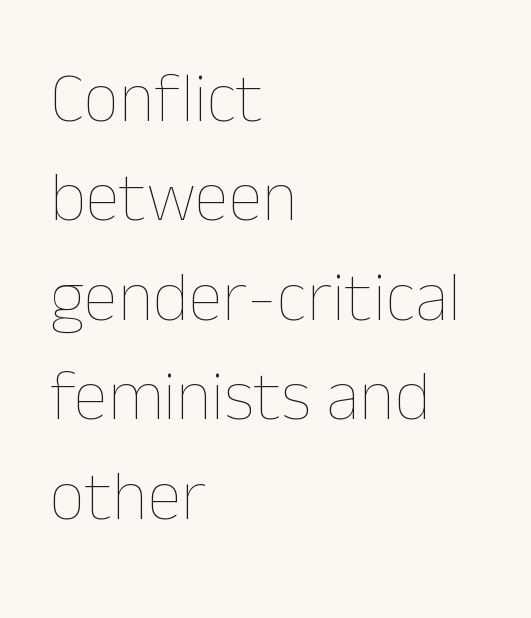
The image shows 70 px thin type, upright; set left-aligned, normal line spacing (1.42x), normal letter spacing, not underlined; low stroke contrast and a medium x-height.
